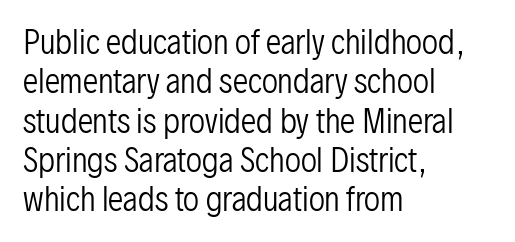
Q: Is the text bold? A: No.
Q: Is the text italic (slanted)? A: No, it is upright.
Q: Is the typeface a serif or a sans-serif typeface? A: Sans-serif.
Q: Is the text underlined? A: No.
Q: How is the paragraph aligned? A: Left-aligned.
Q: Is the spacing between letters normal or unusually wide? A: Normal.
Q: Is the spacing between lines tight, normal or loose? A: Normal.
Q: Width (condensed, normal, or wide)? A: Condensed.
Q: Stroke contrast? A: Low.
Q: x-height? A: Medium.
Q: Monospaced? A: No.
